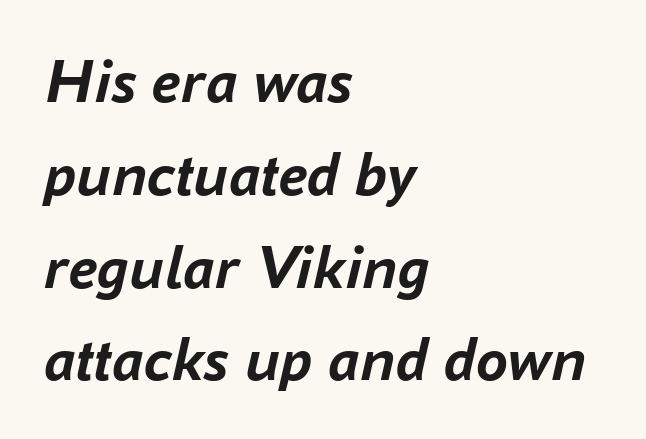
{"italic": "yes", "lean": "right", "slant_degrees": 16, "bold": "yes", "weight": "semibold", "width": "normal", "stroke_contrast": "low", "x_height": "medium", "monospaced": "no", "underline": "no", "align": "left", "line_spacing": "normal", "line_spacing_ratio": 1.45, "letter_spacing": "normal", "letter_spacing_em": 0.0, "glyph_px": 64}
